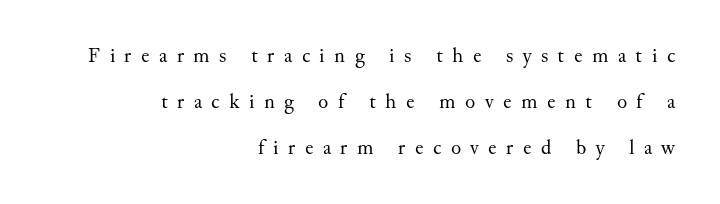
The image shows 21 px text type, upright; set right-aligned, loose line spacing (2.18x), unusually wide letter spacing (+0.45 em), not underlined.
